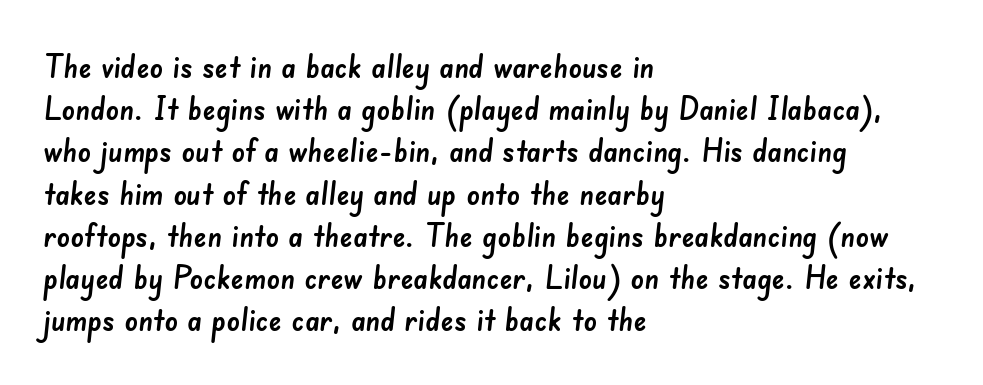
The specimen omits any rule beneath the text block's lines. Does extra space separate the letters? No, they use regular spacing. Visually the block forms a straight wall on the left and a jagged coastline on the right. Type style note: lacks serifs.
